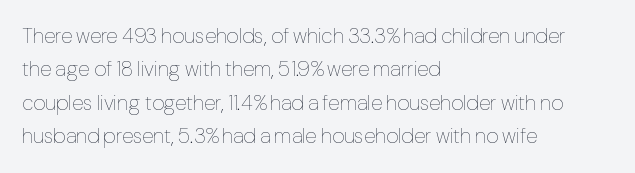
The image shows 21 px text type, upright; set left-aligned, normal line spacing (1.59x), normal letter spacing, not underlined.
